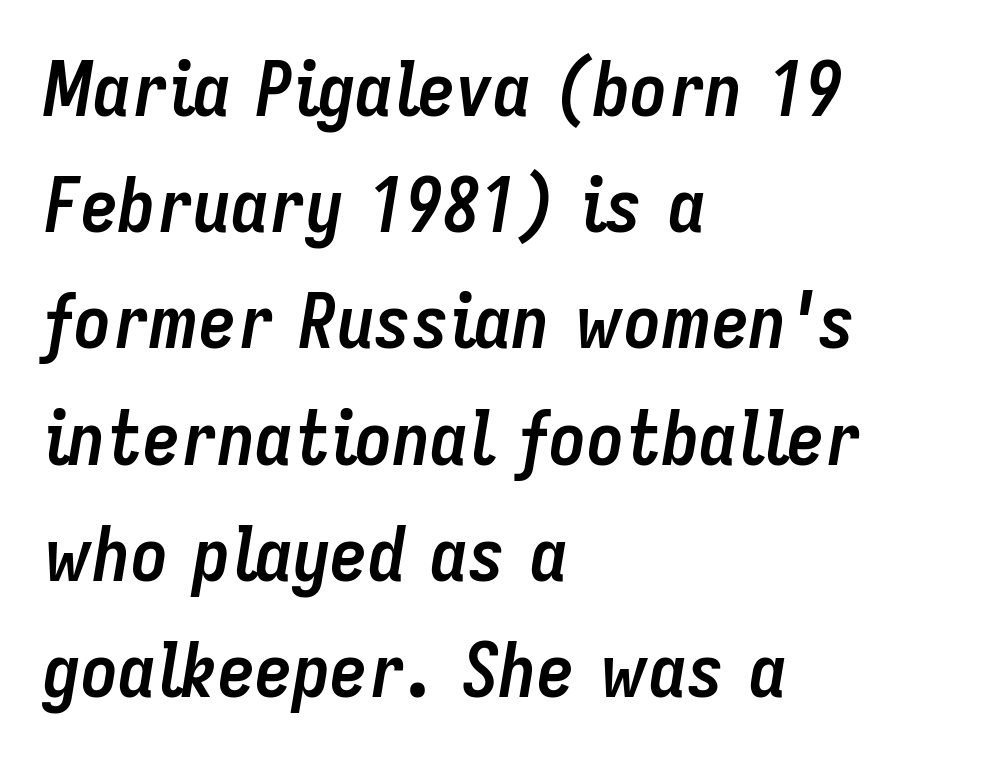
{"italic": "yes", "lean": "right", "slant_degrees": 9, "bold": "yes", "weight": "semibold", "width": "condensed", "stroke_contrast": "low", "x_height": "medium", "monospaced": "no", "underline": "no", "align": "left", "line_spacing": "normal", "line_spacing_ratio": 1.55, "letter_spacing": "normal", "letter_spacing_em": 0.0, "glyph_px": 75}
